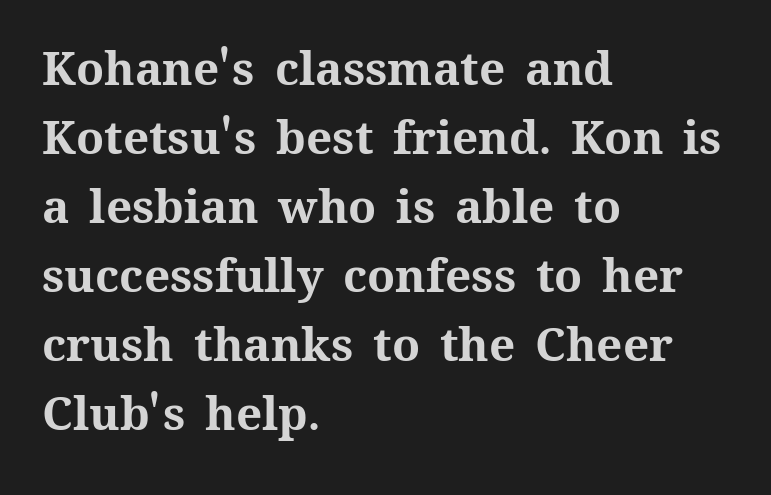
Q: Is the text bold? A: Yes.
Q: Is the text italic (slanted)? A: No, it is upright.
Q: Is the text underlined? A: No.
Q: How is the paragraph aligned? A: Left-aligned.
Q: Is the spacing between letters normal or unusually wide? A: Normal.
Q: Is the spacing between lines tight, normal or loose? A: Normal.
Q: Width (condensed, normal, or wide)? A: Normal.
Q: Stroke contrast? A: Medium.
Q: x-height? A: Medium.
Q: Monospaced? A: No.
